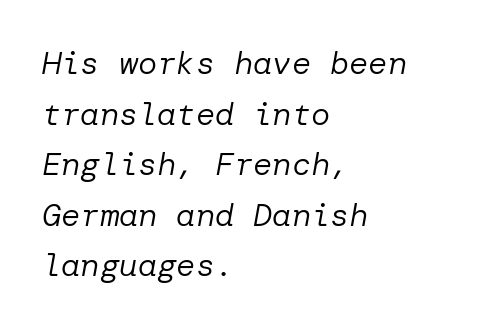
A bare baseline throughout the passage. Short note: letters normally spaced. There's an unmistakable incline to the writing here. Reading down the column, the eye jumps a familiar distance to each next line.
